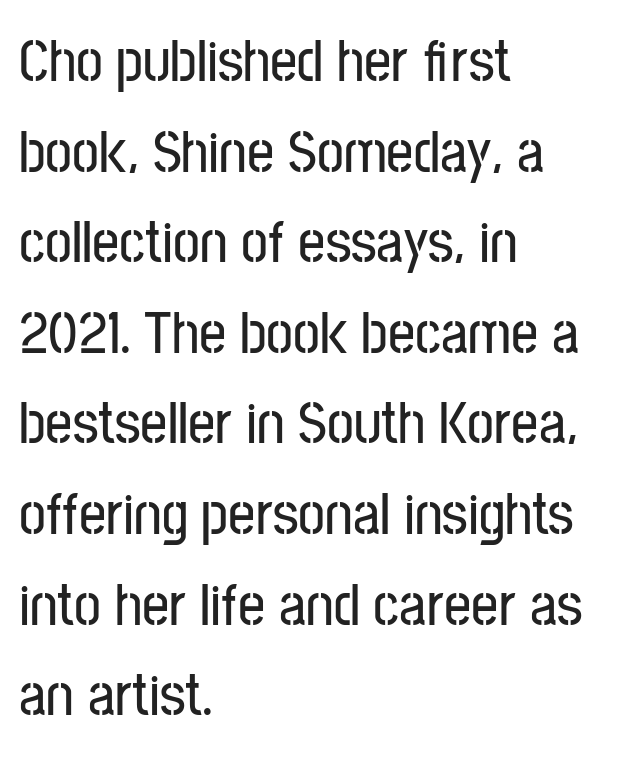
Does the copy run flush right? No — it runs flush left. A normal amount of white space separates one row of letters from the next. In terms of posture, this sample is upright. The area under the type is left untouched.
